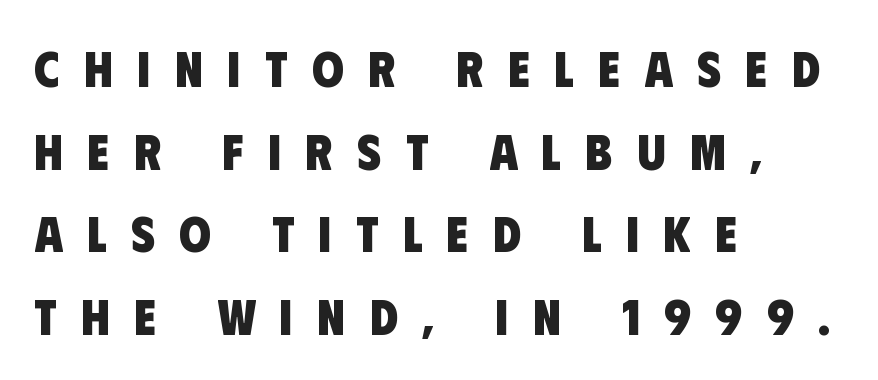
{"serif": "no", "bold": "yes", "weight": "heavy", "width": "condensed", "stroke_contrast": "low", "x_height": "large", "monospaced": "no", "underline": "no", "align": "left", "line_spacing": "normal", "line_spacing_ratio": 1.62, "letter_spacing": "wide", "letter_spacing_em": 0.48, "glyph_px": 51}
